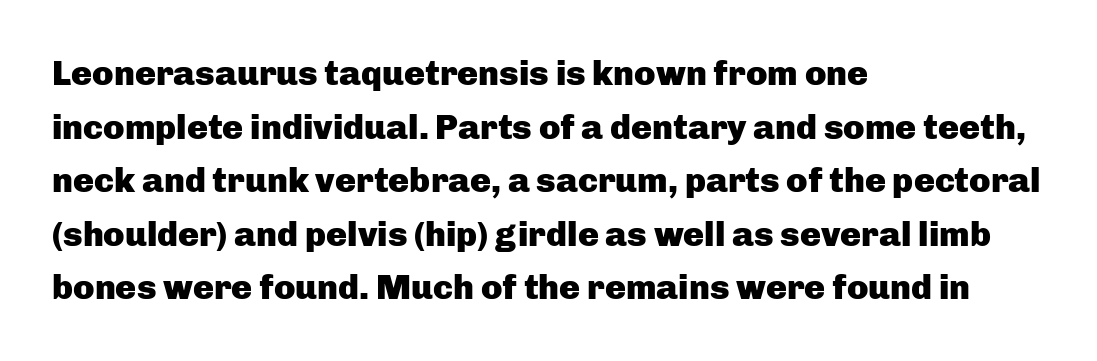
{"serif": "no", "italic": "no", "bold": "yes", "weight": "heavy", "width": "normal", "stroke_contrast": "low", "x_height": "medium", "monospaced": "no", "underline": "no", "align": "left", "line_spacing": "normal", "line_spacing_ratio": 1.53, "letter_spacing": "normal", "letter_spacing_em": 0.0, "glyph_px": 35}
